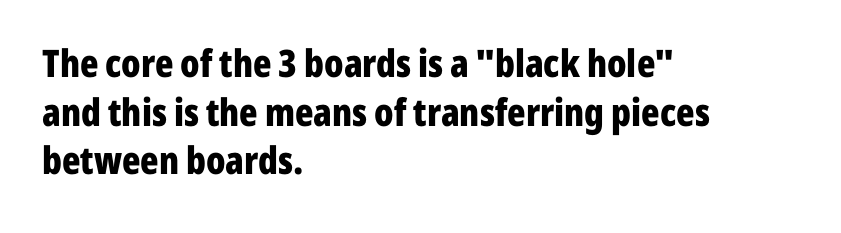
Q: Is the text bold? A: Yes.
Q: Is the text italic (slanted)? A: No, it is upright.
Q: Is the typeface a serif or a sans-serif typeface? A: Sans-serif.
Q: Is the text underlined? A: No.
Q: How is the paragraph aligned? A: Left-aligned.
Q: Is the spacing between letters normal or unusually wide? A: Normal.
Q: Is the spacing between lines tight, normal or loose? A: Normal.
Q: Width (condensed, normal, or wide)? A: Condensed.
Q: Stroke contrast? A: Low.
Q: x-height? A: Medium.
Q: Monospaced? A: No.
